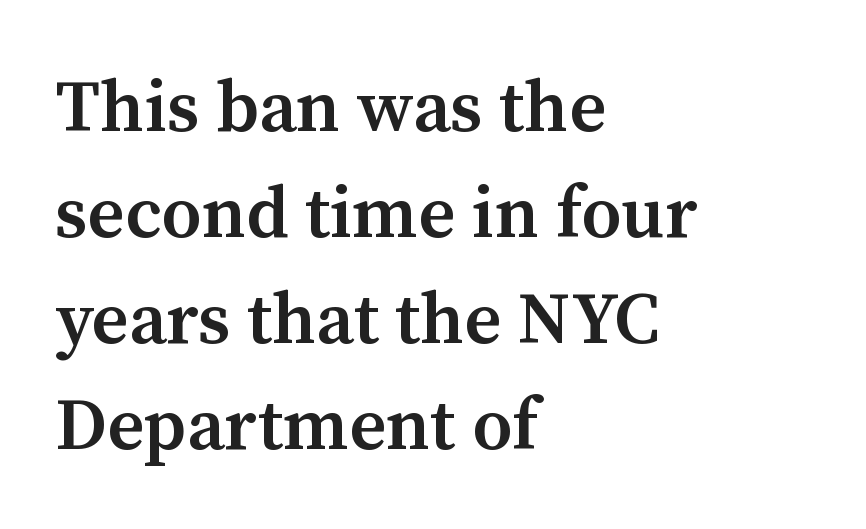
The glyphs are unaccompanied by any horizontal stroke below them. What kind of face is this? One with serifs. Italic? Not at all — the glyphs are vertical. Standard letterfit; no display-style spreading of the glyphs. Note the varied advance widths — an 'i' is clearly narrower than an 'm'. What's the leading like? Ordinary, nothing unusual.
